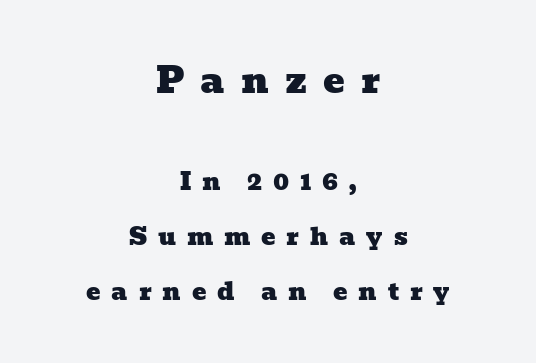
Q: Is the typeface a serif or a sans-serif typeface? A: Serif.
Q: Is the text underlined? A: No.
Q: How is the paragraph aligned? A: Centered.
Q: Is the spacing between letters normal or unusually wide? A: Unusually wide.
Q: Is the spacing between lines tight, normal or loose? A: Loose.
Q: Which block of text is set in a larger size, the first (top) or the second (bottom)? A: The first (top) one.
Q: Width (condensed, normal, or wide)? A: Wide.
Q: Stroke contrast? A: Low.
Q: x-height? A: Medium.
Q: Monospaced? A: No.
